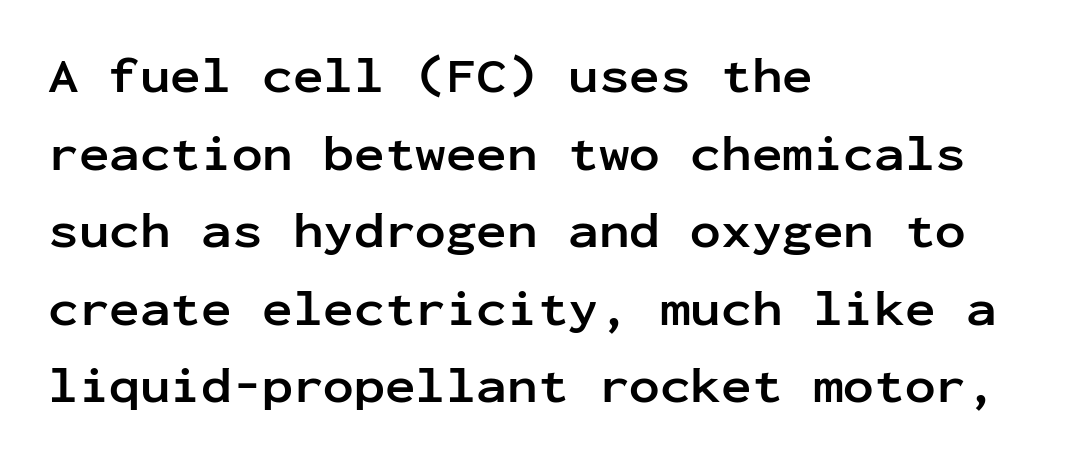
{"serif": "no", "italic": "no", "bold": "yes", "weight": "semibold", "width": "normal", "stroke_contrast": "low", "x_height": "medium", "monospaced": "yes", "underline": "no", "align": "left", "line_spacing": "normal", "line_spacing_ratio": 1.52, "letter_spacing": "normal", "letter_spacing_em": 0.0, "glyph_px": 51}
